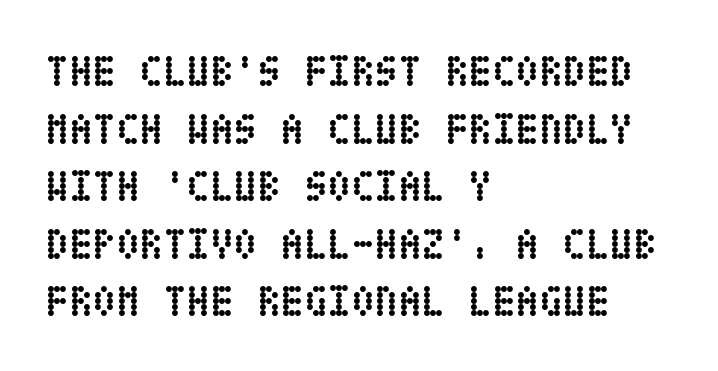
The image shows 43 px semibold, condensed type, upright; set left-aligned, normal line spacing (1.34x), normal letter spacing, not underlined; low stroke contrast and a large x-height.
